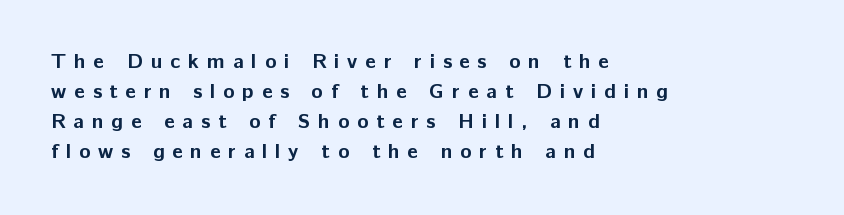
Q: Is the text bold? A: Yes.
Q: Is the text italic (slanted)? A: No, it is upright.
Q: Is the text underlined? A: No.
Q: How is the paragraph aligned? A: Left-aligned.
Q: Is the spacing between letters normal or unusually wide? A: Unusually wide.
Q: Is the spacing between lines tight, normal or loose? A: Normal.
